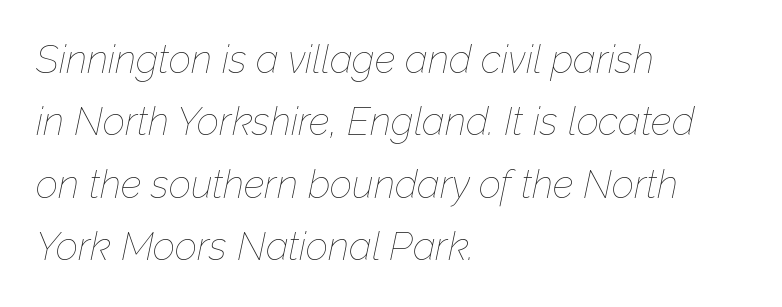
The designer left line spacing at the default. Inter-character spacing is left at the font's built-in metrics. Stems and bowls with no extra thickness — not bold. An italicized treatment has been applied to the whole sample. The setting favours the left margin, as ordinary paragraphs usually do. Spacing verdict: proportional, widths tailored to each character.
